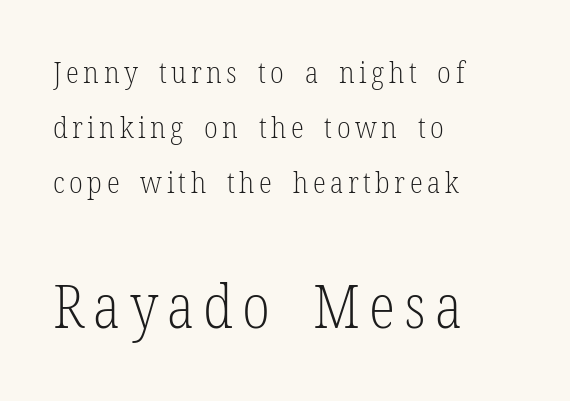
The image shows 61 px light, condensed serif type, upright; set left-aligned, line spacing 1.84x, not underlined; the second (bottom) block is 2.03x larger; low stroke contrast and a medium x-height.
